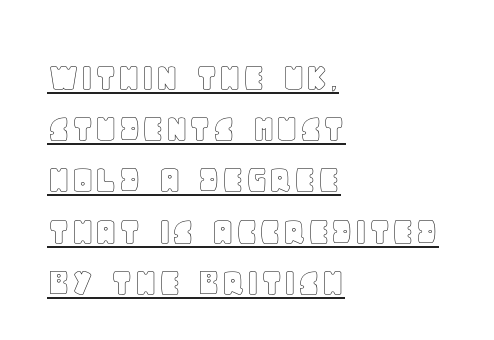
Q: Is the text italic (slanted)? A: No, it is upright.
Q: Is the text underlined? A: Yes.
Q: How is the paragraph aligned? A: Left-aligned.
Q: Is the spacing between letters normal or unusually wide? A: Normal.
Q: Is the spacing between lines tight, normal or loose? A: Normal.
Q: Width (condensed, normal, or wide)? A: Normal.
Q: x-height? A: Large.
Q: Monospaced? A: No.
